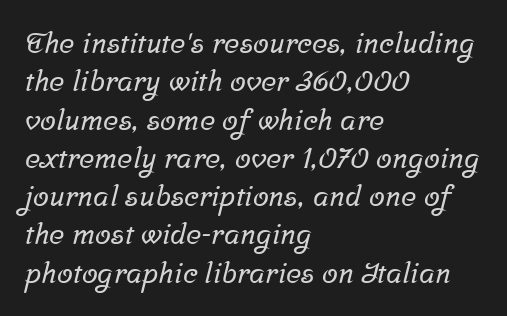
Q: Is the text underlined? A: No.
Q: How is the paragraph aligned? A: Left-aligned.
Q: Is the spacing between letters normal or unusually wide? A: Normal.
Q: Is the spacing between lines tight, normal or loose? A: Normal.
Q: Width (condensed, normal, or wide)? A: Normal.
Q: Stroke contrast? A: Low.
Q: x-height? A: Medium.
Q: Monospaced? A: No.
